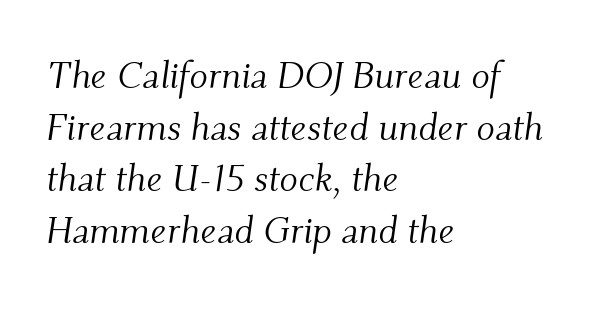
Look at the bottom of the vertical strokes: they flare into serifs here. Think of a printed novel: that variable character pitch is what you see here. Vertical stems look standard width or narrower in stroke. Words appear dense and cohesive because spacing is normal.
